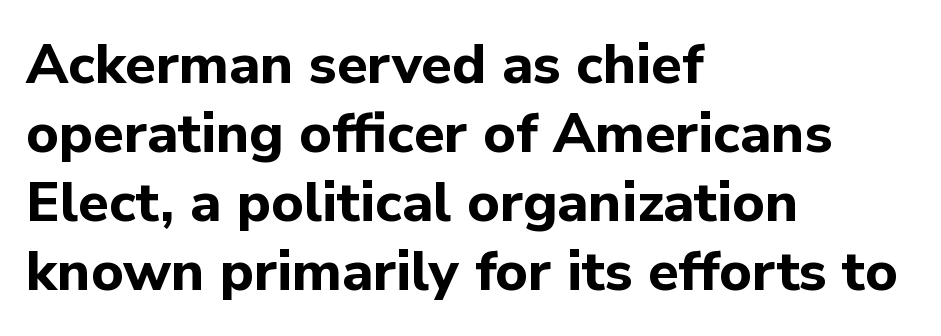
Emphasis by weight is at full strength: bold. Each letter's strokes conclude bluntly, with no projecting serifs. Character widths vary here, with narrow letters taking less room than wide ones. Does extra space separate the letters? No, they use regular spacing. Ascenders rise straight up at ninety degrees. Where is the straight margin? On the left.
